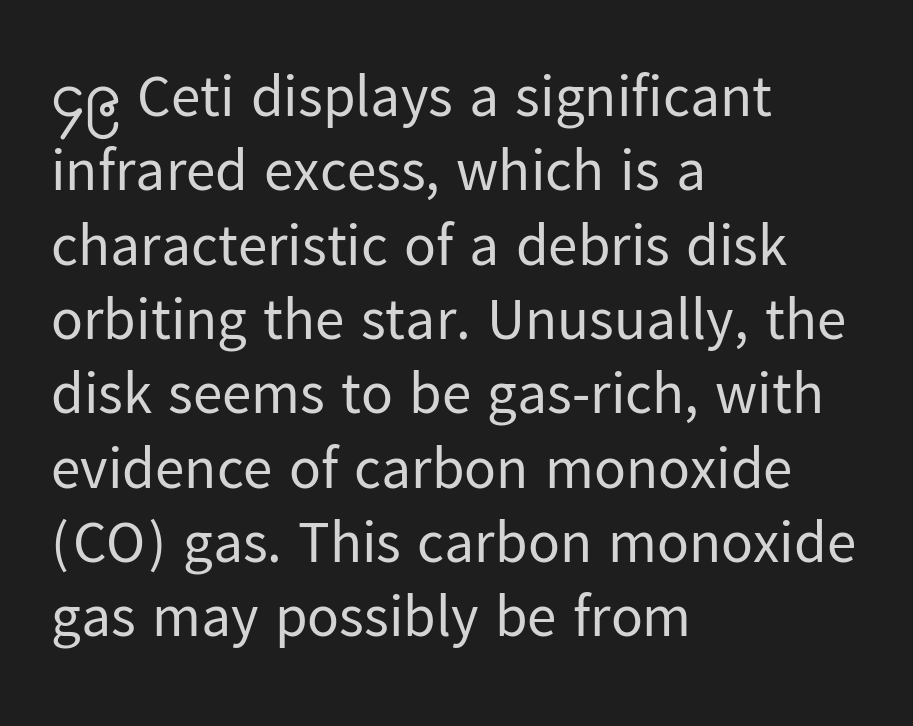
The image shows 59 px regular-weight sans-serif type, upright; set left-aligned, normal line spacing (1.26x), normal letter spacing, not underlined; low stroke contrast and a medium x-height.
